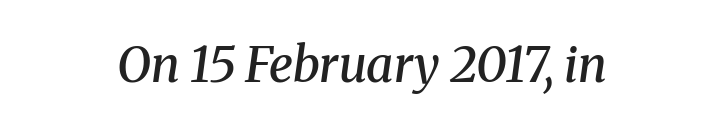
The image shows 49 px semibold serif type, italic (leaning right); set centered, normal letter spacing, not underlined; medium stroke contrast and a medium x-height.
